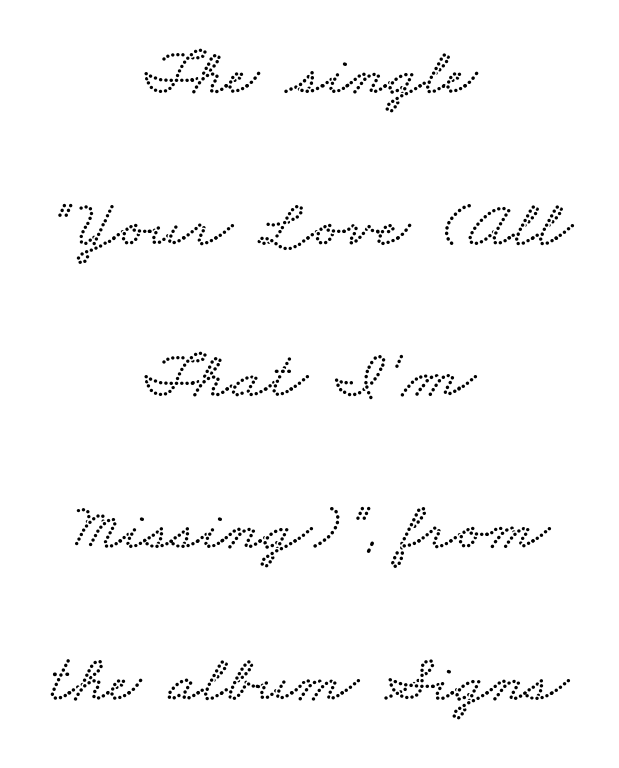
{"width": "wide", "stroke_contrast": "low", "x_height": "small", "monospaced": "no", "underline": "no", "align": "center", "line_spacing": "loose", "line_spacing_ratio": 2.23, "letter_spacing": "normal", "letter_spacing_em": 0.0, "glyph_px": 68}
